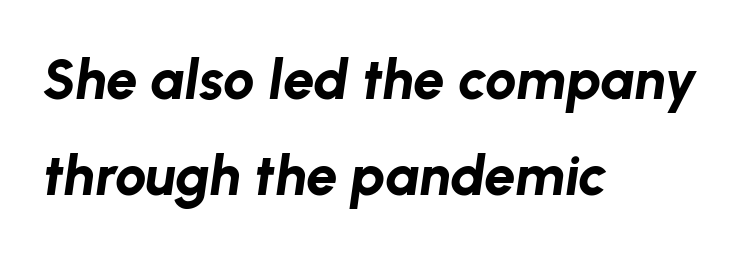
The image shows 56 px bold type, italic (leaning right); set left-aligned, line spacing 1.71x, normal letter spacing, not underlined; low stroke contrast and a medium x-height.
